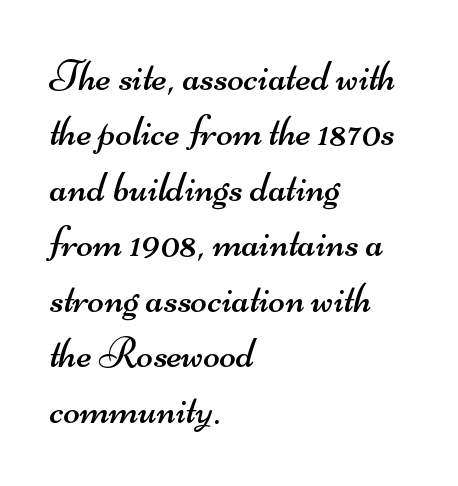
{"serif": "no", "bold": "no", "weight": "regular", "width": "wide", "stroke_contrast": "medium", "x_height": "small", "monospaced": "no", "underline": "no", "align": "left", "line_spacing": "normal", "line_spacing_ratio": 1.29, "letter_spacing": "normal", "letter_spacing_em": 0.0, "glyph_px": 43}
